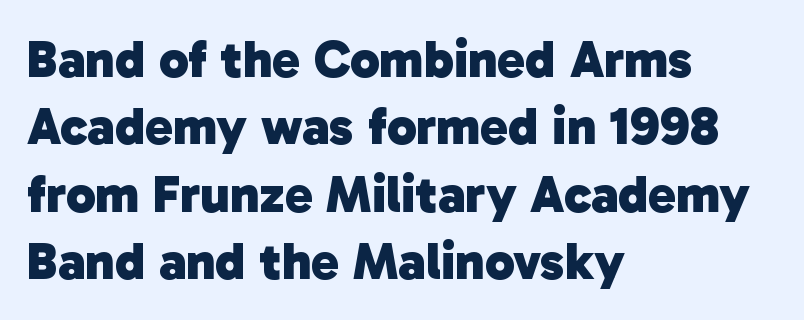
Q: Is the text bold? A: Yes.
Q: Is the typeface a serif or a sans-serif typeface? A: Sans-serif.
Q: Is the text underlined? A: No.
Q: How is the paragraph aligned? A: Left-aligned.
Q: Is the spacing between letters normal or unusually wide? A: Normal.
Q: Is the spacing between lines tight, normal or loose? A: Normal.
Q: Width (condensed, normal, or wide)? A: Normal.
Q: Stroke contrast? A: Low.
Q: x-height? A: Medium.
Q: Monospaced? A: No.
